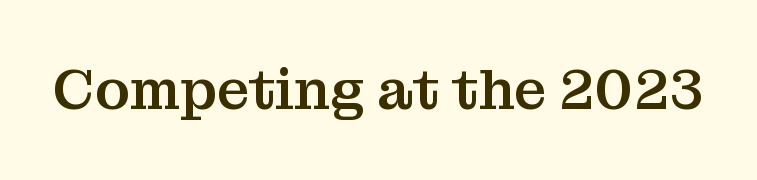
{"serif": "yes", "italic": "no", "width": "normal", "stroke_contrast": "medium", "x_height": "medium", "monospaced": "no", "underline": "no", "letter_spacing": "normal", "letter_spacing_em": 0.0, "glyph_px": 57}
